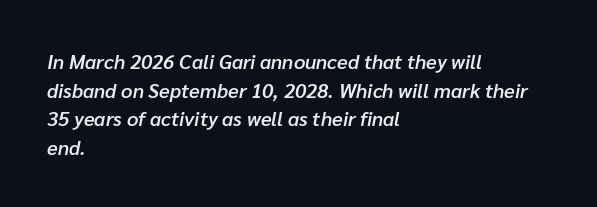
No word sits above an underline. Compared with an ordinary text face, these strokes are moderately heavier — a semibold. This sample uses an oblique cut, with every glyph tilted off the vertical. Teacher's note: observe the even left margin — that is flush-left alignment.
